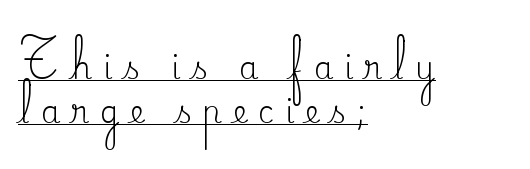
{"serif": "yes", "italic": "no", "bold": "no", "weight": "regular", "width": "normal", "stroke_contrast": "medium", "x_height": "small", "monospaced": "no", "underline": "yes", "align": "left", "line_spacing": "normal", "line_spacing_ratio": 1.41, "letter_spacing": "wide", "letter_spacing_em": 0.35, "glyph_px": 31}
